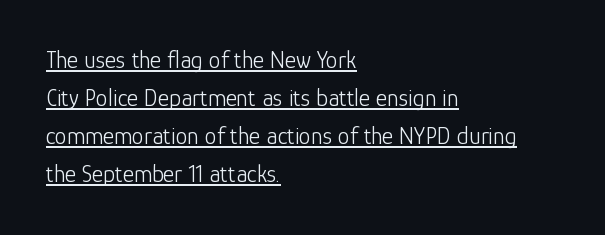
The image shows 24 px text type, upright; set left-aligned, normal line spacing (1.59x), normal letter spacing, underlined.
